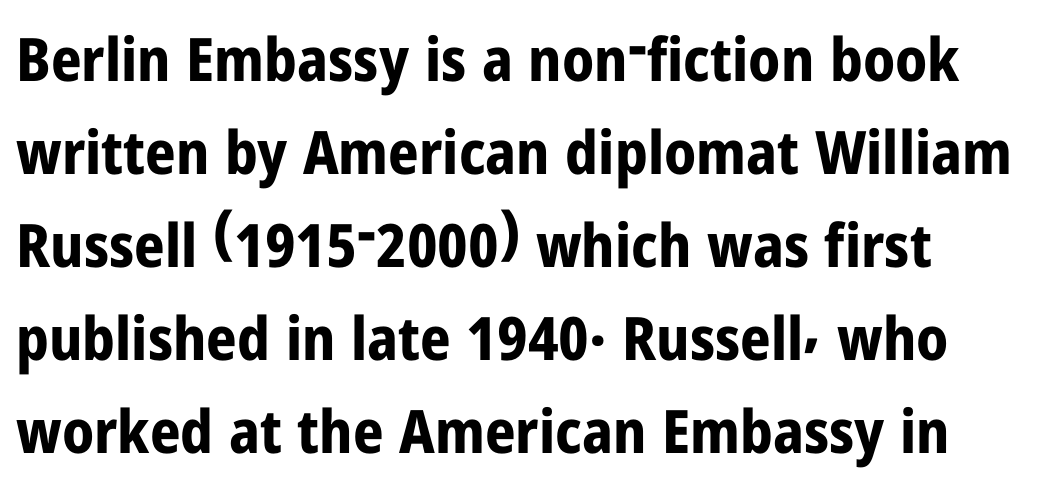
Q: Is the text bold? A: Yes.
Q: Is the text italic (slanted)? A: No, it is upright.
Q: Is the typeface a serif or a sans-serif typeface? A: Sans-serif.
Q: Is the text underlined? A: No.
Q: How is the paragraph aligned? A: Left-aligned.
Q: Is the spacing between letters normal or unusually wide? A: Normal.
Q: Is the spacing between lines tight, normal or loose? A: Normal.
Q: Width (condensed, normal, or wide)? A: Condensed.
Q: Stroke contrast? A: Low.
Q: x-height? A: Medium.
Q: Monospaced? A: No.
